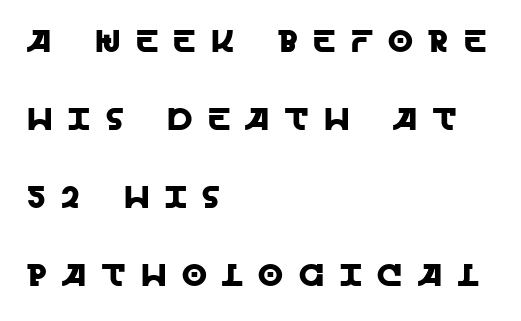
{"serif": "no", "italic": "no", "width": "normal", "x_height": "large", "monospaced": "no", "underline": "no", "align": "left", "line_spacing": "loose", "line_spacing_ratio": 2.44, "letter_spacing": "wide", "letter_spacing_em": 0.49, "glyph_px": 32}
